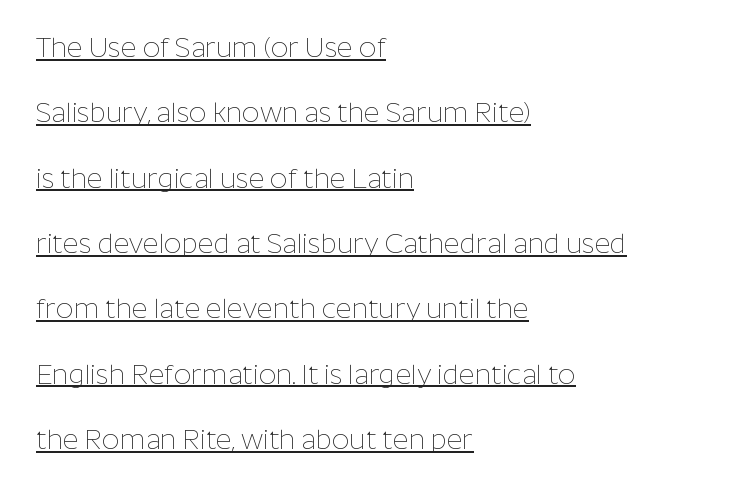
{"italic": "no", "bold": "no", "underline": "yes", "align": "left", "line_spacing": "loose", "line_spacing_ratio": 2.42, "letter_spacing": "normal", "letter_spacing_em": 0.0, "glyph_px": 27}
